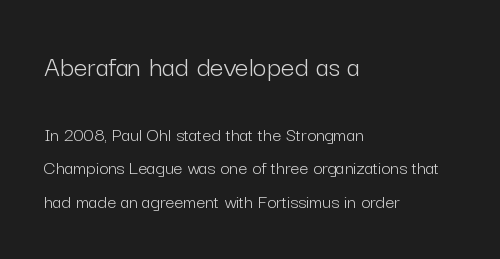
Compared with typical body copy, the letter spacing here is the same. Teacher's note: observe the even left margin — that is flush-left alignment. Clear beneath every line of the passage. Note: no serifs on the glyphs.
